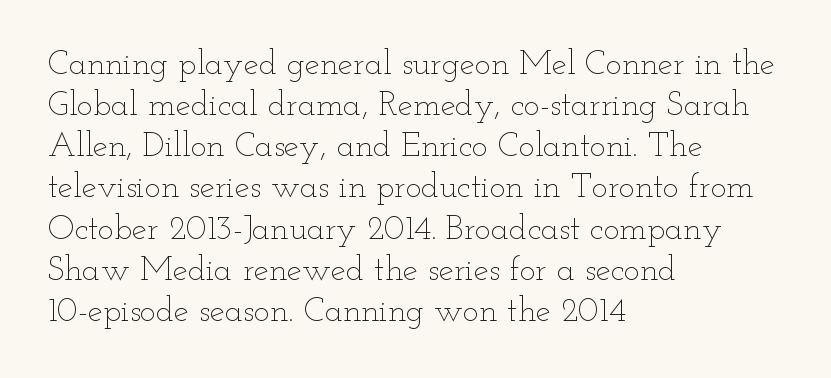
Q: Is the text bold? A: No.
Q: Is the text italic (slanted)? A: No, it is upright.
Q: Is the text underlined? A: No.
Q: How is the paragraph aligned? A: Left-aligned.
Q: Is the spacing between letters normal or unusually wide? A: Normal.
Q: Width (condensed, normal, or wide)? A: Wide.
Q: Stroke contrast? A: Low.
Q: x-height? A: Small.
Q: Monospaced? A: No.
